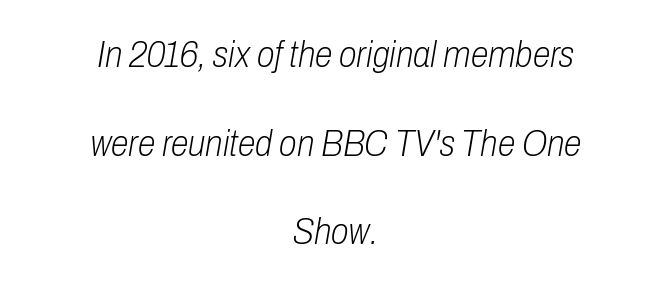
Q: Is the text bold? A: No.
Q: Is the text italic (slanted)? A: Yes, it leans right by about 10 degrees.
Q: Is the text underlined? A: No.
Q: How is the paragraph aligned? A: Centered.
Q: Is the spacing between letters normal or unusually wide? A: Normal.
Q: Is the spacing between lines tight, normal or loose? A: Loose.
Q: Width (condensed, normal, or wide)? A: Condensed.
Q: Stroke contrast? A: Low.
Q: x-height? A: Medium.
Q: Monospaced? A: No.
